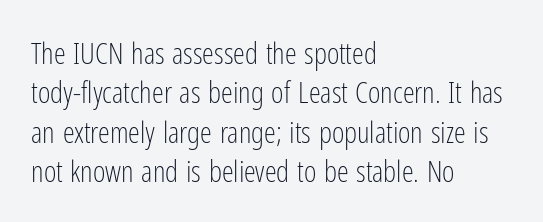
Students, note that the glyphs here touch the page at normal intervals. It's the straight-up-and-down kind of type. No letter is thick-stroked: the sample isn't bold. Typeset ragged right — the left edge is the straight one. Lines of text with bare space underneath.
